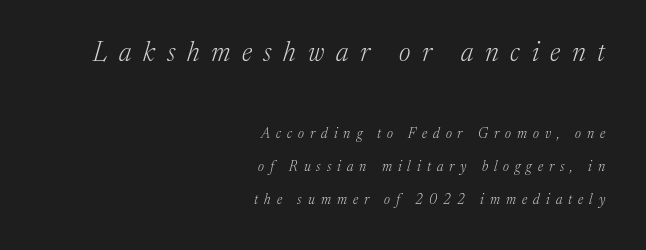
{"italic": "yes", "lean": "right", "slant_degrees": 17, "bold": "no", "underline": "no", "align": "right", "line_spacing": "loose", "line_spacing_ratio": 2.38, "letter_spacing": "wide", "letter_spacing_em": 0.43, "larger_block": "first", "size_ratio": 1.93, "glyph_px": 27}
